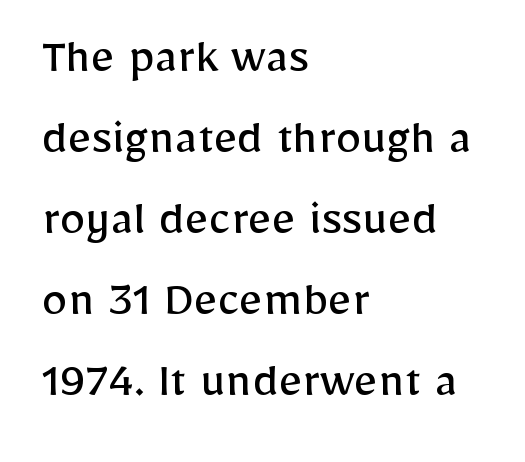
The image shows 52 px regular-weight sans-serif type, upright; set left-aligned, normal line spacing (1.56x), normal letter spacing, not underlined; low stroke contrast and a medium x-height.
